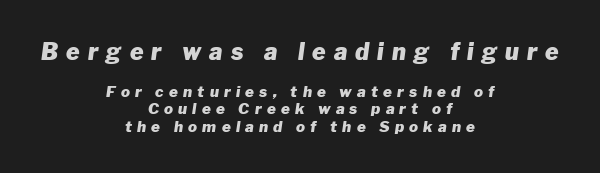
Q: Is the text bold? A: Yes.
Q: Is the text italic (slanted)? A: Yes, it leans right by about 8 degrees.
Q: Is the text underlined? A: No.
Q: How is the paragraph aligned? A: Centered.
Q: Is the spacing between letters normal or unusually wide? A: Unusually wide.
Q: Which block of text is set in a larger size, the first (top) or the second (bottom)? A: The first (top) one.
